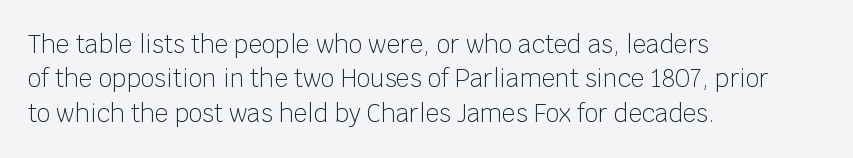
The image shows 24 px text type, upright; set left-aligned, normal line spacing (1.43x), normal letter spacing, not underlined.
